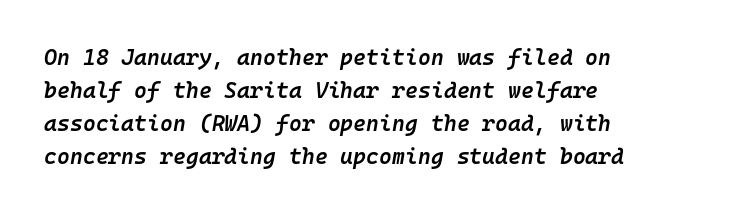
Q: Is the text bold? A: Semi-bold.
Q: Is the text italic (slanted)? A: Yes, it leans right by about 10 degrees.
Q: Is the text underlined? A: No.
Q: How is the paragraph aligned? A: Left-aligned.
Q: Is the spacing between letters normal or unusually wide? A: Normal.
Q: Is the spacing between lines tight, normal or loose? A: Normal.
